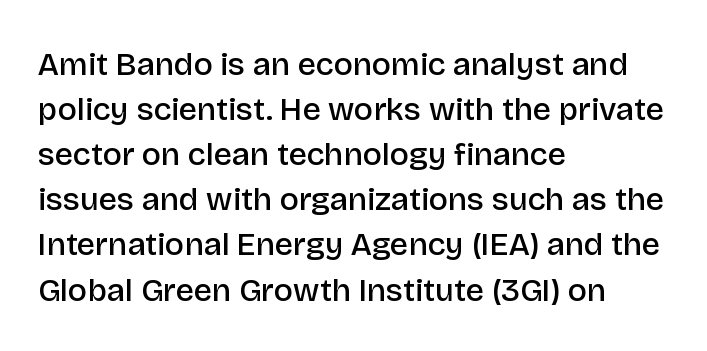
The image shows 32 px semibold sans-serif type, upright; set left-aligned, normal line spacing (1.41x), normal letter spacing, not underlined; low stroke contrast and a large x-height.
